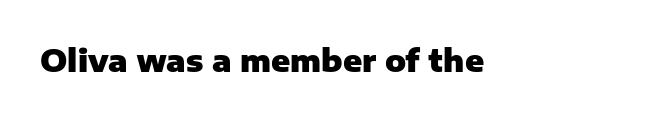
The image shows 31 px heavy sans-serif type, upright; set normal letter spacing, not underlined; low stroke contrast and a medium x-height.
